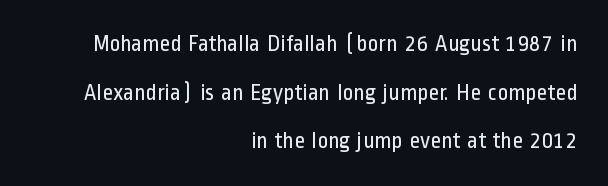
Q: Is the text bold? A: No.
Q: Is the text italic (slanted)? A: No, it is upright.
Q: Is the text underlined? A: No.
Q: How is the paragraph aligned? A: Right-aligned.
Q: Is the spacing between letters normal or unusually wide? A: Normal.
Q: Is the spacing between lines tight, normal or loose? A: Loose.
